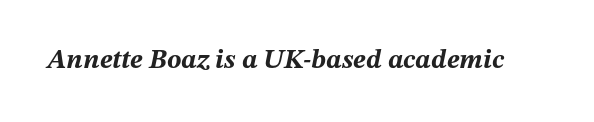
Bold? Absolutely — the strokes are thick and heavy. Rule under the text: the space is simply empty. Students, note that the glyphs here touch the page at normal intervals. You can tell it's italic because the verticals aren't actually vertical.
